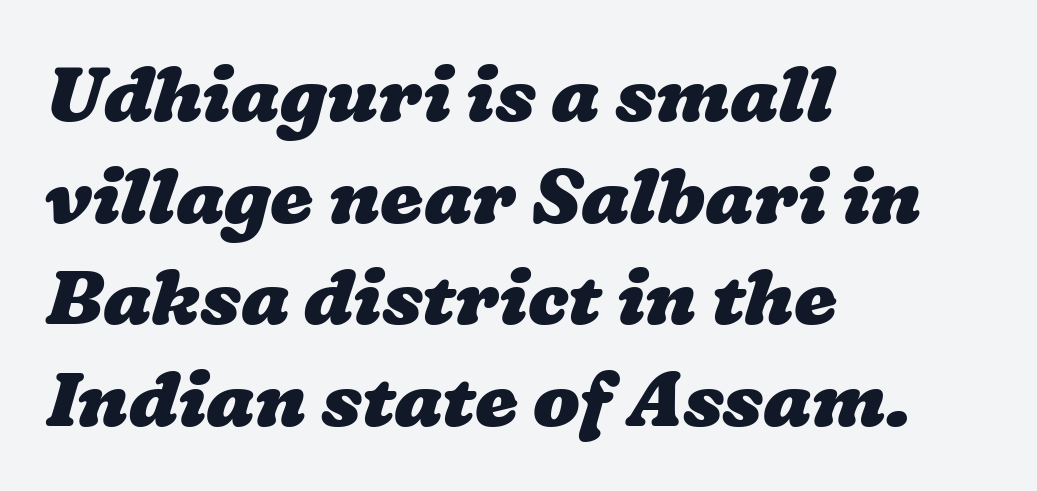
Think of a printed novel: that variable character pitch is what you see here. Notice how the passage keeps a crisp vertical edge on the left only. Letters rest on an invisible, unmarked baseline. The passage shown is emphatically bold. Horizontal bands of white between lines are of average thickness. The rendering keeps characters at their native spacing.
